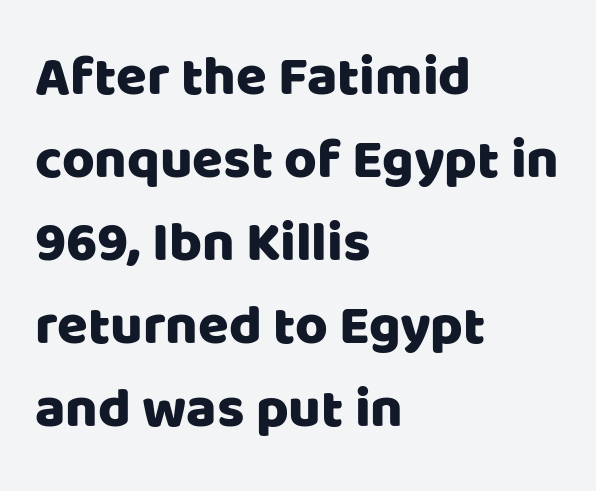
Q: Is the text italic (slanted)? A: No, it is upright.
Q: Is the typeface a serif or a sans-serif typeface? A: Sans-serif.
Q: Is the text underlined? A: No.
Q: How is the paragraph aligned? A: Left-aligned.
Q: Is the spacing between letters normal or unusually wide? A: Normal.
Q: Is the spacing between lines tight, normal or loose? A: Normal.
Q: Width (condensed, normal, or wide)? A: Normal.
Q: Stroke contrast? A: Low.
Q: x-height? A: Large.
Q: Monospaced? A: No.
